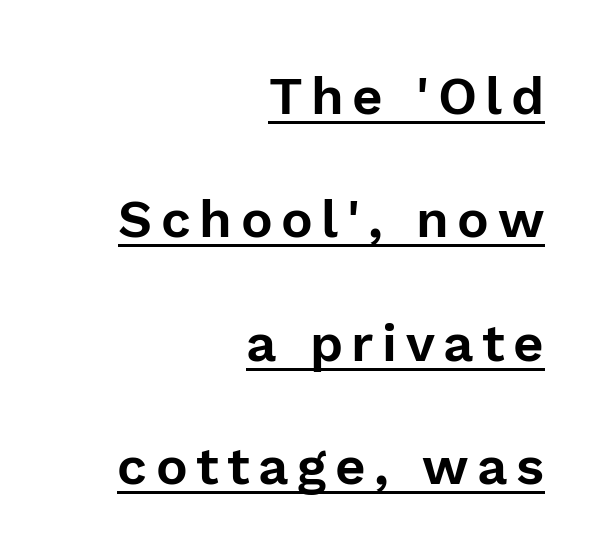
Q: Is the text italic (slanted)? A: No, it is upright.
Q: Is the typeface a serif or a sans-serif typeface? A: Sans-serif.
Q: Is the text underlined? A: Yes.
Q: How is the paragraph aligned? A: Right-aligned.
Q: Is the spacing between lines tight, normal or loose? A: Loose.
Q: Width (condensed, normal, or wide)? A: Normal.
Q: Stroke contrast? A: Low.
Q: x-height? A: Medium.
Q: Monospaced? A: No.
